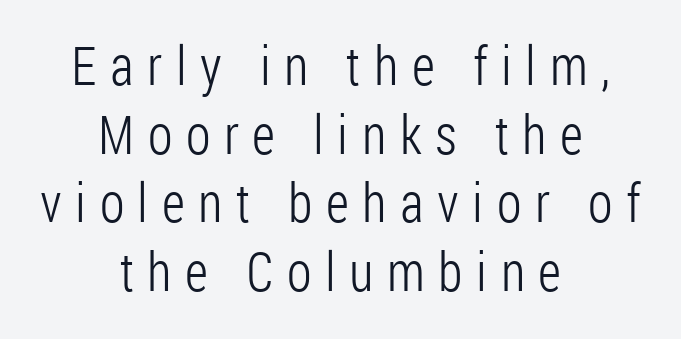
The image shows 54 px light, condensed sans-serif type, upright; set centered, normal line spacing (1.27x), unusually wide letter spacing (+0.25 em), not underlined; low stroke contrast and a medium x-height.
